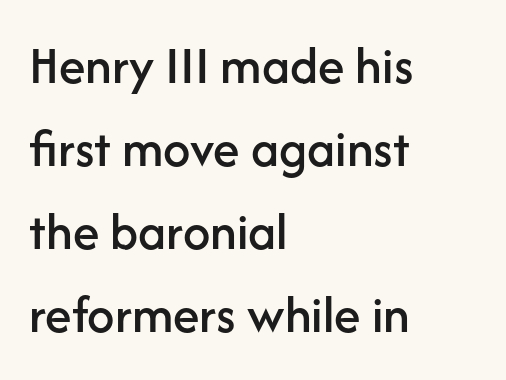
Q: Is the text italic (slanted)? A: No, it is upright.
Q: Is the typeface a serif or a sans-serif typeface? A: Sans-serif.
Q: Is the text underlined? A: No.
Q: How is the paragraph aligned? A: Left-aligned.
Q: Is the spacing between letters normal or unusually wide? A: Normal.
Q: Is the spacing between lines tight, normal or loose? A: Normal.
Q: Width (condensed, normal, or wide)? A: Normal.
Q: Stroke contrast? A: Low.
Q: x-height? A: Medium.
Q: Monospaced? A: No.
